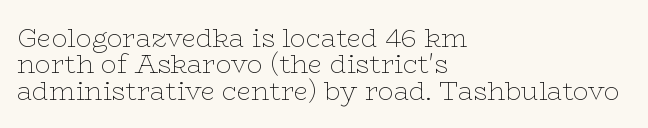
Q: Is the text bold? A: No.
Q: Is the text italic (slanted)? A: No, it is upright.
Q: Is the text underlined? A: No.
Q: How is the paragraph aligned? A: Left-aligned.
Q: Is the spacing between letters normal or unusually wide? A: Normal.
Q: Is the spacing between lines tight, normal or loose? A: Tight.
